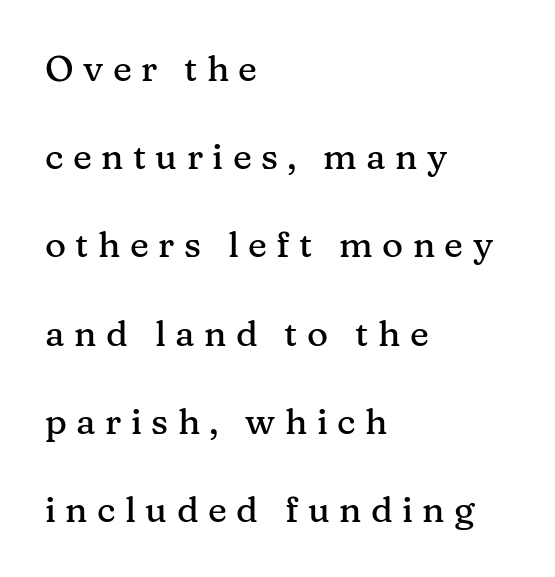
{"serif": "yes", "italic": "no", "width": "normal", "stroke_contrast": "medium", "x_height": "medium", "monospaced": "no", "underline": "no", "align": "left", "line_spacing": "loose", "line_spacing_ratio": 2.45, "letter_spacing": "wide", "letter_spacing_em": 0.26, "glyph_px": 36}
